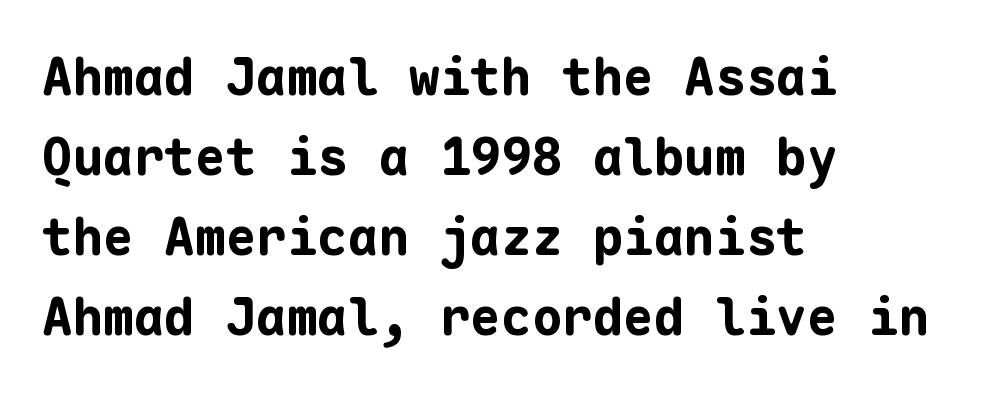
Q: Is the text bold? A: Yes.
Q: Is the text italic (slanted)? A: No, it is upright.
Q: Is the typeface a serif or a sans-serif typeface? A: Sans-serif.
Q: Is the text underlined? A: No.
Q: How is the paragraph aligned? A: Left-aligned.
Q: Is the spacing between letters normal or unusually wide? A: Normal.
Q: Is the spacing between lines tight, normal or loose? A: Normal.
Q: Width (condensed, normal, or wide)? A: Normal.
Q: Stroke contrast? A: Low.
Q: x-height? A: Medium.
Q: Monospaced? A: Yes.
